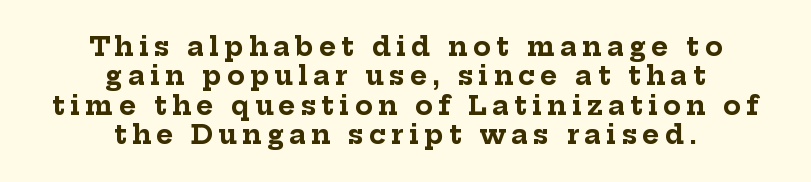
Q: Is the text bold? A: Yes.
Q: Is the text italic (slanted)? A: No, it is upright.
Q: Is the text underlined? A: No.
Q: How is the paragraph aligned? A: Centered.
Q: Is the spacing between letters normal or unusually wide? A: Unusually wide.
Q: Is the spacing between lines tight, normal or loose? A: Tight.
